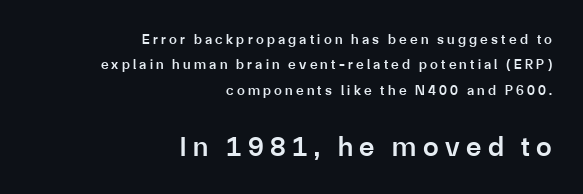
Q: Is the text bold? A: Semi-bold.
Q: Is the text italic (slanted)? A: No, it is upright.
Q: Is the typeface a serif or a sans-serif typeface? A: Sans-serif.
Q: Is the text underlined? A: No.
Q: How is the paragraph aligned? A: Right-aligned.
Q: Is the spacing between letters normal or unusually wide? A: Unusually wide.
Q: Which block of text is set in a larger size, the first (top) or the second (bottom)? A: The second (bottom) one.
Q: Width (condensed, normal, or wide)? A: Normal.
Q: Stroke contrast? A: Low.
Q: x-height? A: Medium.
Q: Monospaced? A: No.
